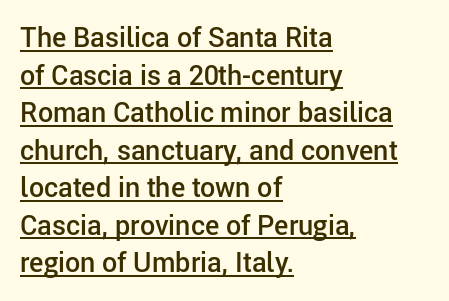
{"italic": "no", "bold": "semi", "underline": "yes", "align": "left", "line_spacing": "normal", "line_spacing_ratio": 1.39, "letter_spacing": "normal", "letter_spacing_em": 0.0, "glyph_px": 27}
